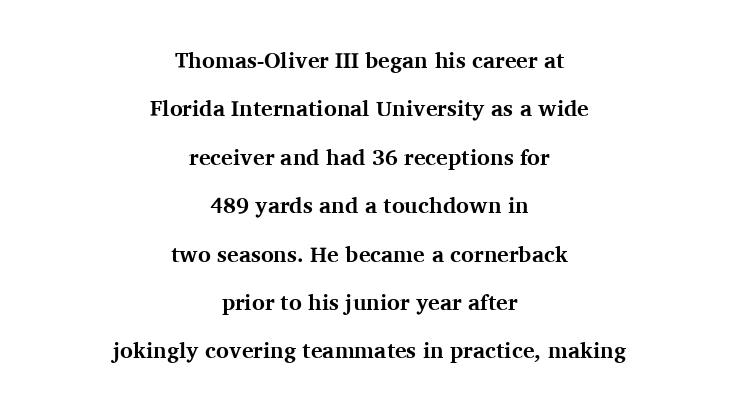
Notice the wide empty band between every row — that's loose leading. This rendering uses center alignment, leaving both contours irregular but symmetric. Italic: no, the glyphs are upright roman. Heavy, bold letterforms. Inter-character spacing is left at the font's built-in metrics.
